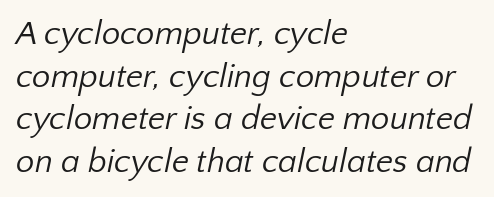
The image shows 33 px regular-weight sans-serif type; set left-aligned, normal line spacing (1.29x), normal letter spacing, not underlined; low stroke contrast and a medium x-height.
